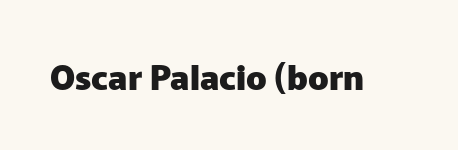
{"serif": "no", "italic": "no", "bold": "yes", "weight": "heavy", "width": "normal", "stroke_contrast": "low", "x_height": "medium", "monospaced": "no", "underline": "no", "letter_spacing": "normal", "letter_spacing_em": 0.0, "glyph_px": 34}
